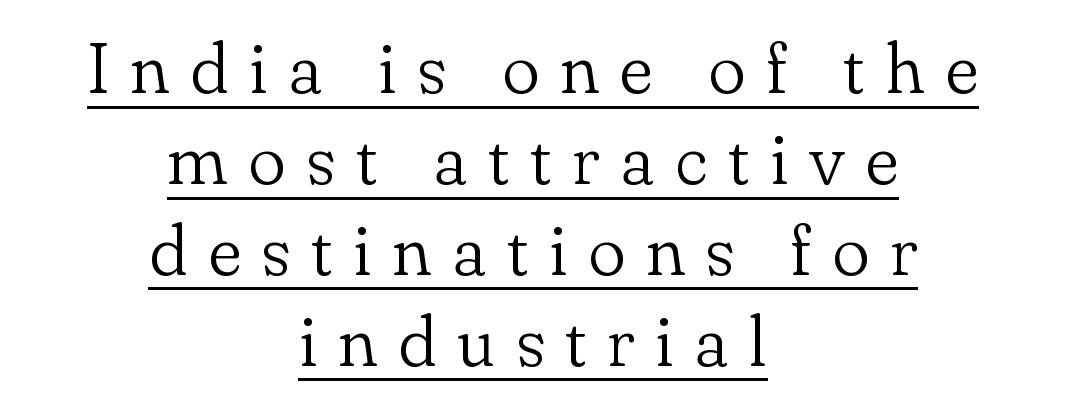
Posture: straight, roman, zero tilt. Caption: multi-line text, centered on the measure. These lines are rendered in a variable-pitch font. Has an underline been added? It has.
